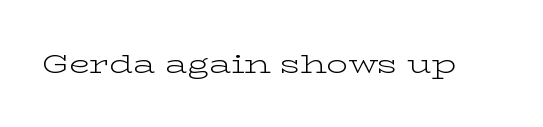
Has an underline been added? It has not. The type is set solid horizontally, with unmodified tracking. The characters are drawn with everyday or finer stroke widths. Every character sits straight up, as roman type does.
